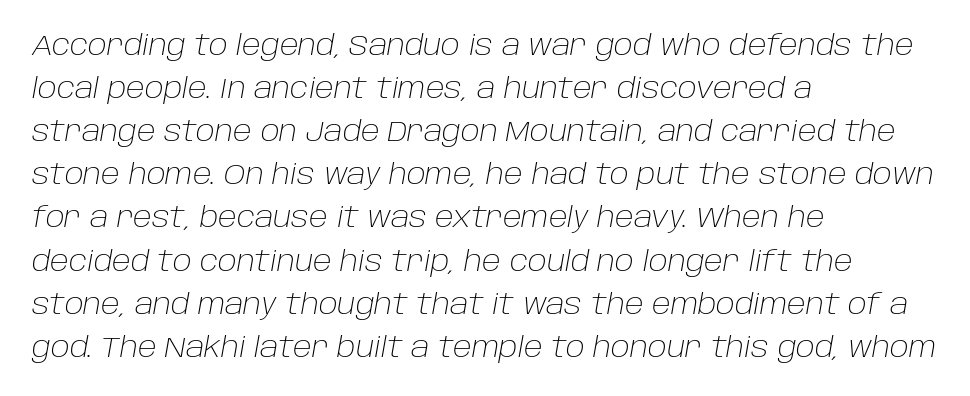
The image shows 28 px light type, italic (leaning right); set left-aligned, normal line spacing (1.54x), normal letter spacing, not underlined; low stroke contrast and a large x-height.
